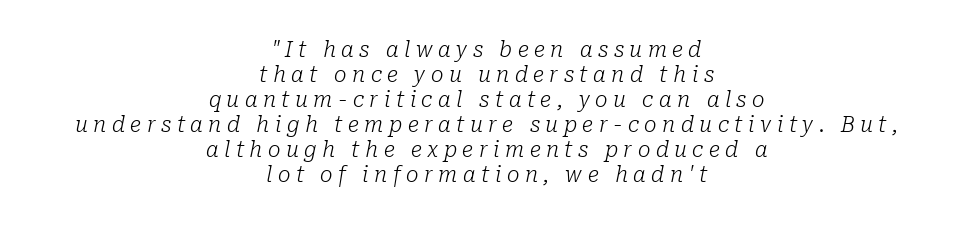
The image shows 21 px text type, italic (leaning right); set centered, line spacing 1.19x, unusually wide letter spacing (+0.26 em), not underlined.
